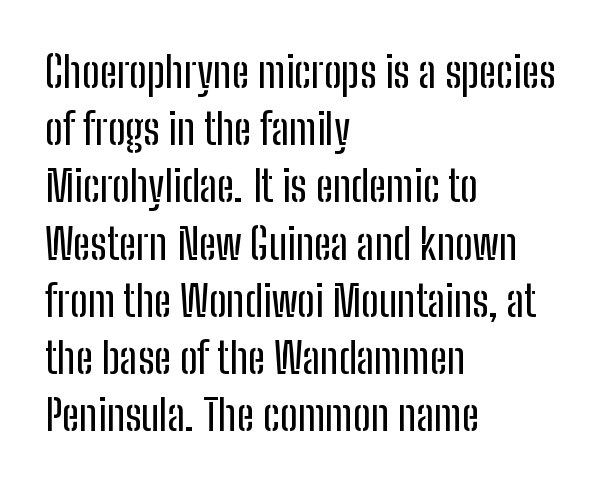
Notice how the stems are strictly vertical — no italics here. A typesetter would call this zero additional tracking. Visually the block forms a straight wall on the left and a jagged coastline on the right. A typesetter would call this leading conventional body-copy spacing. Words float on clear page, feet unadorned.
